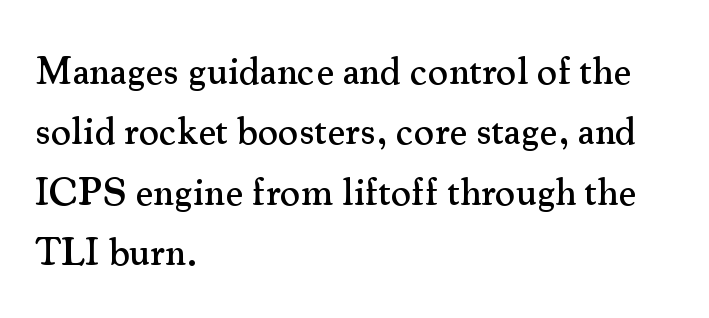
{"serif": "yes", "italic": "no", "width": "normal", "stroke_contrast": "medium", "x_height": "small", "monospaced": "no", "underline": "no", "align": "left", "line_spacing": "normal", "line_spacing_ratio": 1.55, "letter_spacing": "normal", "letter_spacing_em": 0.0, "glyph_px": 39}
